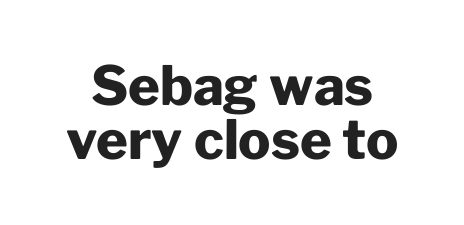
Q: Is the text bold? A: Yes.
Q: Is the text italic (slanted)? A: No, it is upright.
Q: Is the typeface a serif or a sans-serif typeface? A: Sans-serif.
Q: Is the text underlined? A: No.
Q: Is the spacing between letters normal or unusually wide? A: Normal.
Q: Is the spacing between lines tight, normal or loose? A: Tight.
Q: Width (condensed, normal, or wide)? A: Normal.
Q: Stroke contrast? A: Low.
Q: x-height? A: Medium.
Q: Monospaced? A: No.
